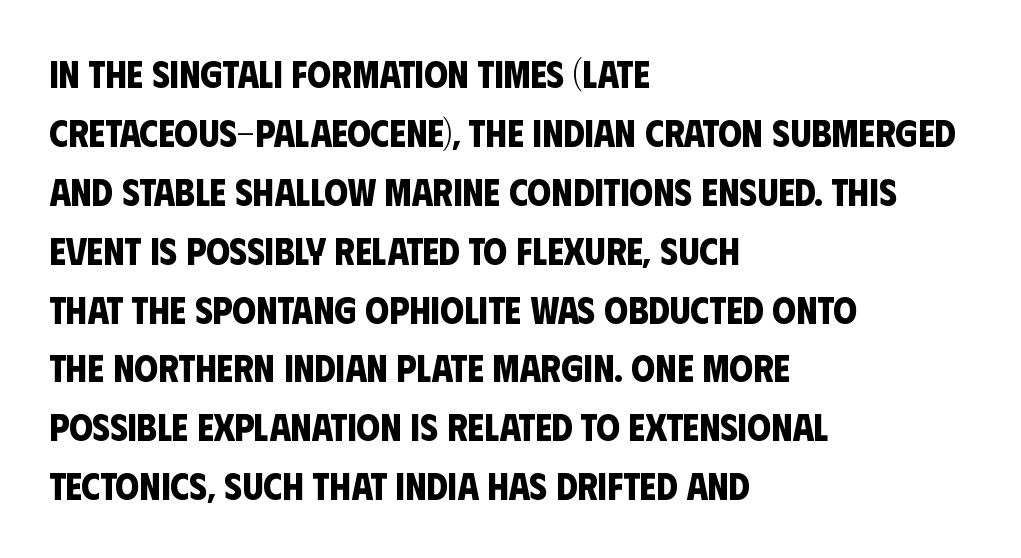
Horizontal bands of white between lines are of average thickness. Characters follow at the spacing the type designer built in. Varying glyph widths throughout — classic text-font behaviour. This is sans-serif lettering, the kind often seen on screens and signage. This is heavy type, rendered in bold. This rendering features lettering with no underline.
